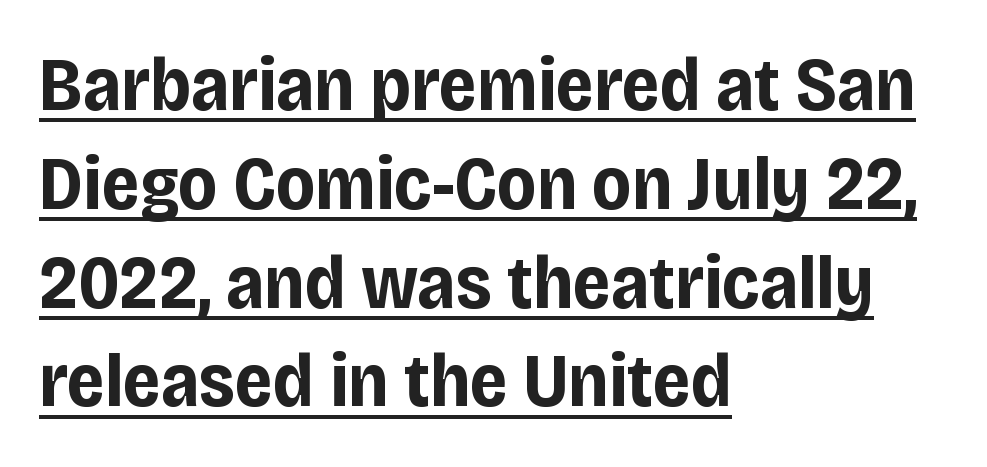
The image shows 76 px bold, condensed sans-serif type, upright; set left-aligned, normal line spacing (1.3x), normal letter spacing, underlined; low stroke contrast and a large x-height.
